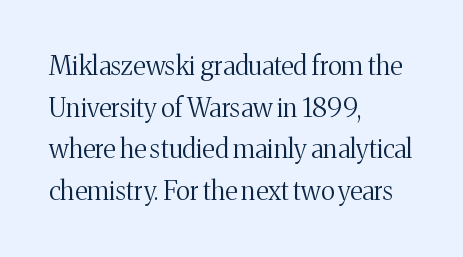
The image shows 26 px text type, upright; set left-aligned, normal line spacing (1.6x), normal letter spacing, not underlined.
